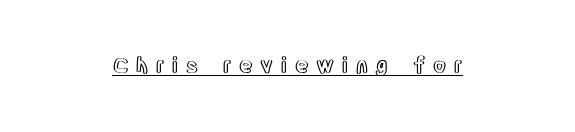
Q: Is the text italic (slanted)? A: No, it is upright.
Q: Is the text underlined? A: Yes.
Q: Is the spacing between letters normal or unusually wide? A: Unusually wide.
